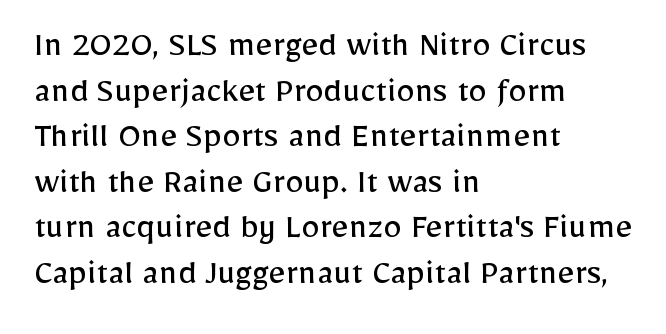
Ordinary non-slanted type is in use. These lines are rendered in a variable-pitch font. Glyph-to-glyph distance matches everyday printed text. The string is rendered with underlining switched off. The font is comparable to plain body text, perhaps lighter. The setting favours the left margin, as ordinary paragraphs usually do.
